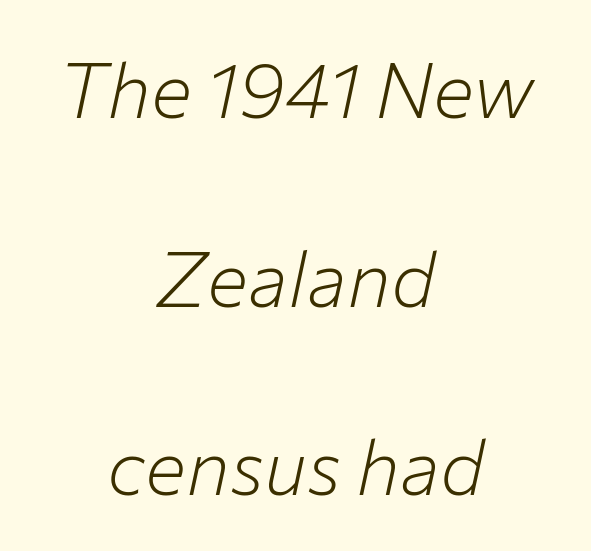
The image shows 77 px light type, italic (leaning right); set centered, loose line spacing (2.45x), normal letter spacing, not underlined; low stroke contrast and a medium x-height.
